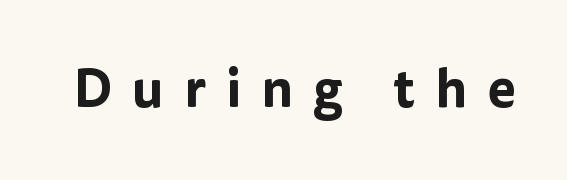
Spacing verdict: proportional, widths tailored to each character. Unlike a traditional serif, this face leaves its strokes unadorned. Style check: upright. What stands out about the letter spacing? Its width — letters are far apart.
